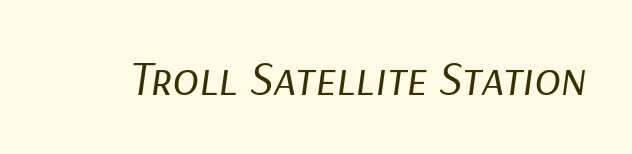
Spacing verdict: proportional, widths tailored to each character. Compared with ordinary roman type, these characters are visibly tilted. The passage shown has conventional tracking throughout. Letters have the restrained weight of plain body copy at most. Anything drawn beneath the words? Only blank space.
